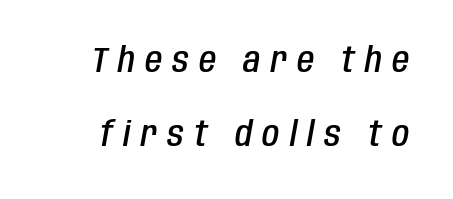
The image shows 35 px semibold, condensed type, italic (leaning right); set loose line spacing (2.11x), unusually wide letter spacing (+0.29 em), not underlined; low stroke contrast and a large x-height.
